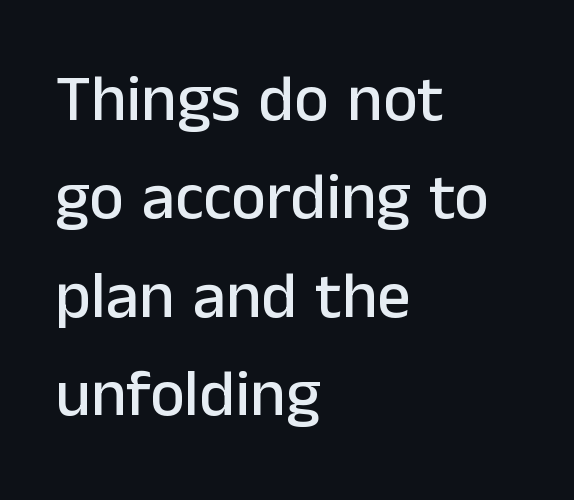
The image shows 66 px sans-serif type, upright; set left-aligned, normal line spacing (1.49x), normal letter spacing, not underlined; low stroke contrast and a medium x-height.
